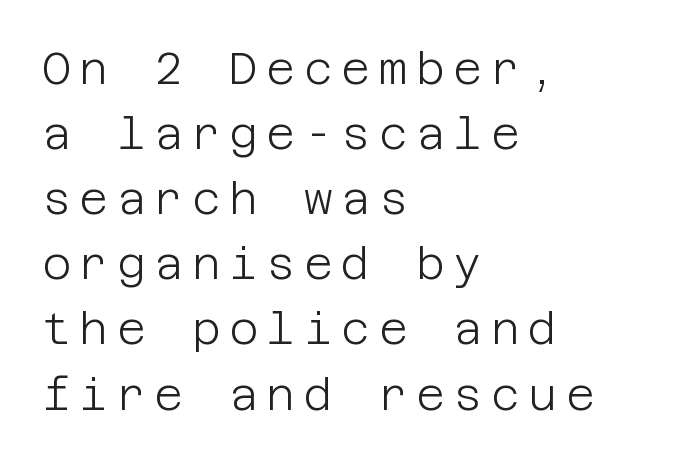
There is plenty of visible air inserted between adjacent glyphs. Regarding serifs, this sample does without them. The font's upright variant was chosen for this text. Summary of vertical rhythm: regular, with standard interline spacing. Lines of text with bare space underneath. Unbolded letterforms with no extra heft.
